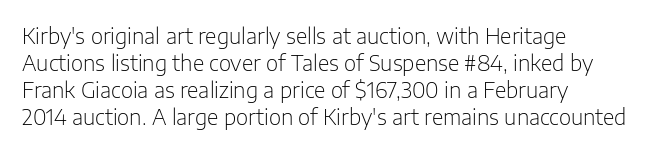
The image shows 21 px text type, upright; set left-aligned, normal line spacing (1.29x), normal letter spacing, not underlined.
